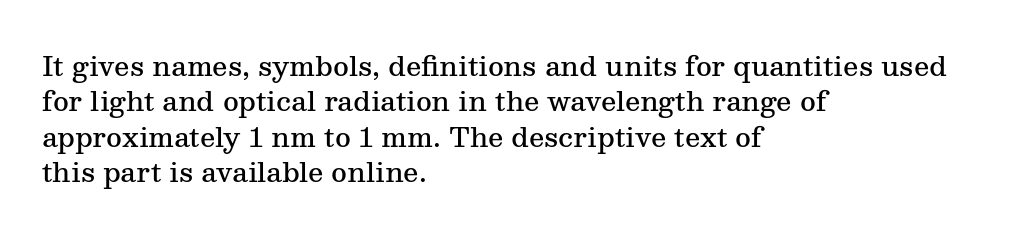
{"italic": "no", "bold": "semi", "underline": "no", "align": "left", "line_spacing": "normal", "line_spacing_ratio": 1.31, "letter_spacing": "normal", "letter_spacing_em": 0.0, "glyph_px": 27}
